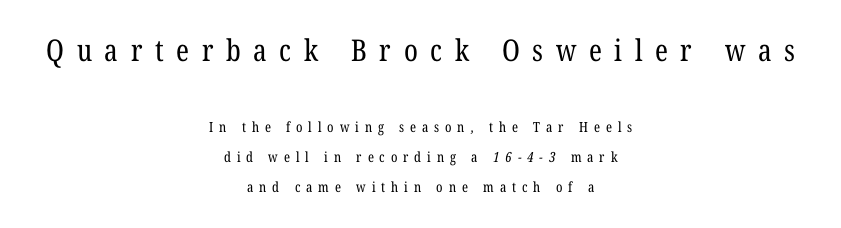
Vertical spacing — loose. These lines are rendered in a variable-pitch font. Honestly, the letter spacing is so wide it's the main thing you notice. Centered paragraph, ragged on both sides. Size hierarchy here favors the leading block over the trailing one. Quick note: underline off.
